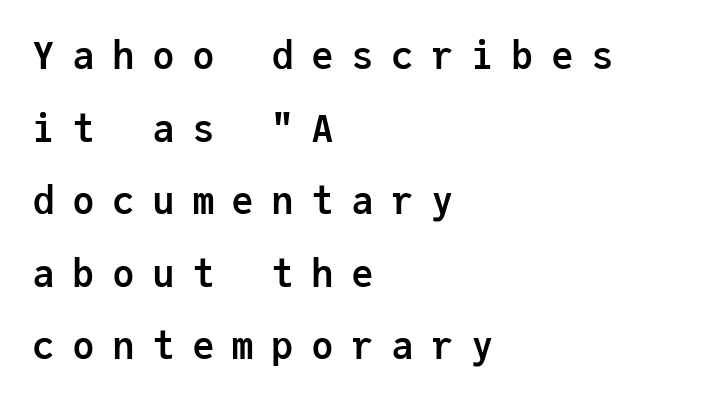
The image shows 38 px semibold sans-serif type, upright, monospaced; set left-aligned, loose line spacing (1.91x), unusually wide letter spacing (+0.45 em), not underlined; low stroke contrast and a medium x-height.
